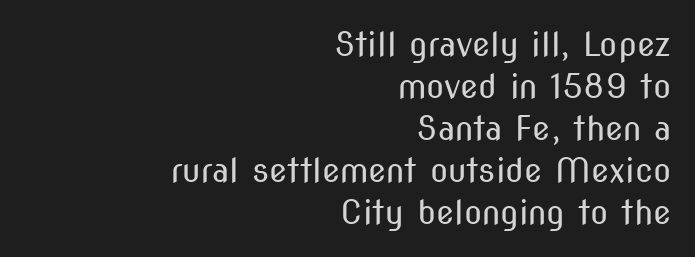
The image shows 33 px regular-weight, condensed sans-serif type, upright; set right-aligned, normal line spacing (1.27x), normal letter spacing, not underlined; medium stroke contrast and a medium x-height.
